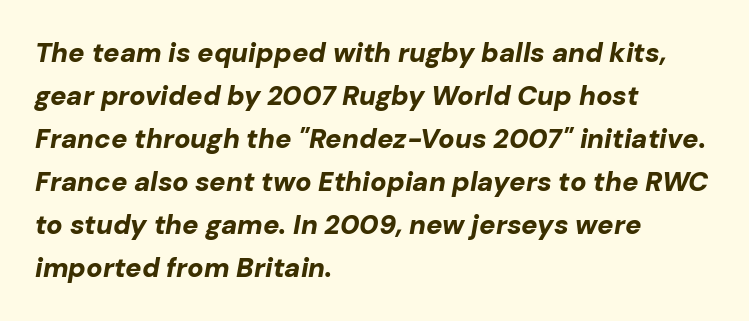
Q: Is the text bold? A: Yes.
Q: Is the text italic (slanted)? A: Yes, it leans right by about 10 degrees.
Q: Is the text underlined? A: No.
Q: How is the paragraph aligned? A: Left-aligned.
Q: Is the spacing between letters normal or unusually wide? A: Normal.
Q: Is the spacing between lines tight, normal or loose? A: Normal.
